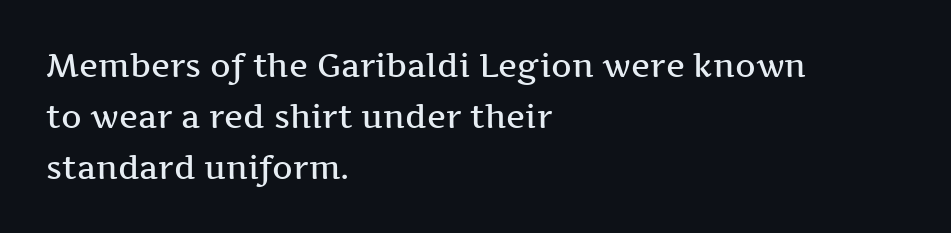
Is there any slant? The stems are plumb. The string is rendered with underlining switched off. A typesetter would call this proportional, since set widths differ per character. Short note: letters normally spaced. Casual observation: everything's shoved over to the left. Does the weight exceed regular? Yes, but only to semibold.
